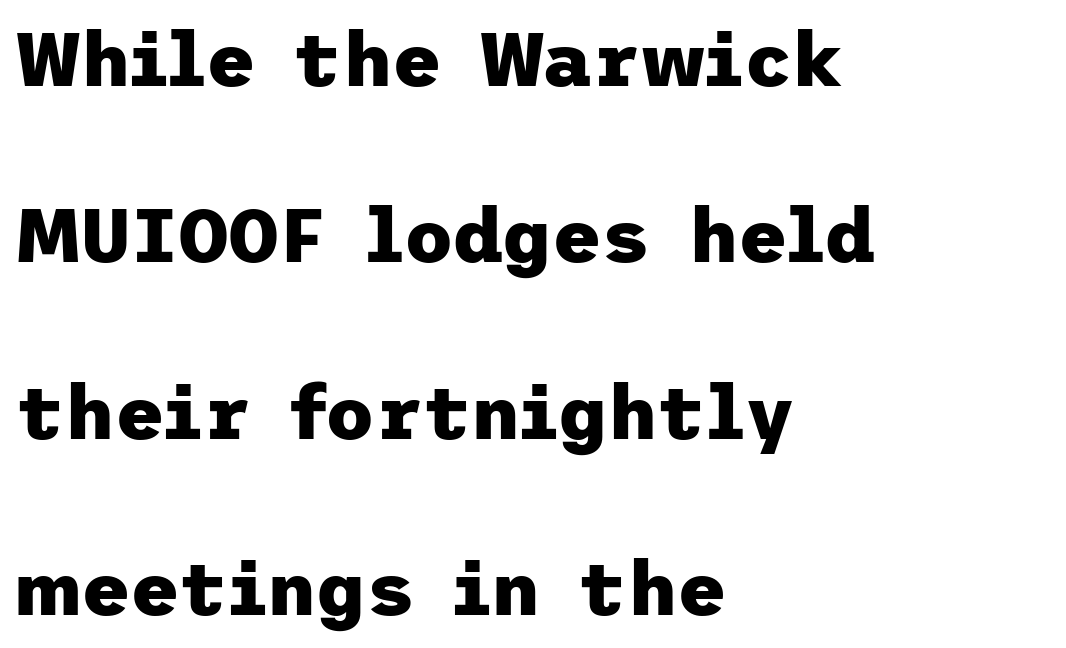
Q: Is the text bold? A: Yes.
Q: Is the text italic (slanted)? A: No, it is upright.
Q: Is the typeface a serif or a sans-serif typeface? A: Sans-serif.
Q: Is the text underlined? A: No.
Q: How is the paragraph aligned? A: Left-aligned.
Q: Is the spacing between letters normal or unusually wide? A: Normal.
Q: Is the spacing between lines tight, normal or loose? A: Loose.
Q: Width (condensed, normal, or wide)? A: Normal.
Q: Stroke contrast? A: Low.
Q: x-height? A: Medium.
